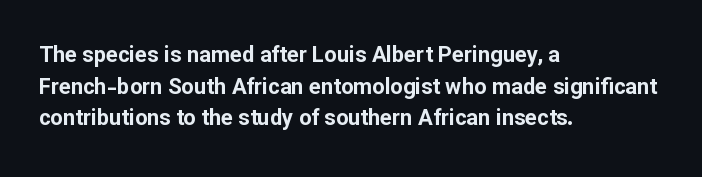
The image shows 22 px bold type, upright; set left-aligned, normal line spacing (1.44x), normal letter spacing, not underlined.
